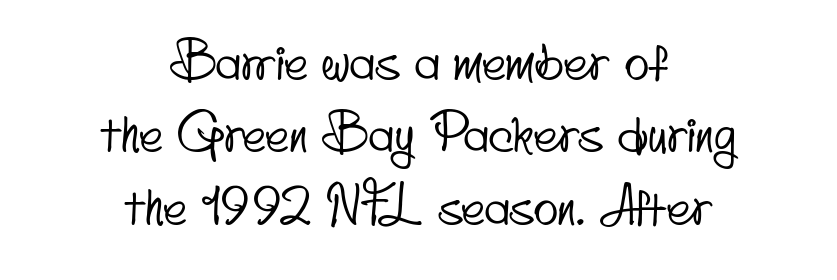
Q: Is the typeface a serif or a sans-serif typeface? A: Sans-serif.
Q: Is the text underlined? A: No.
Q: How is the paragraph aligned? A: Centered.
Q: Is the spacing between letters normal or unusually wide? A: Normal.
Q: Is the spacing between lines tight, normal or loose? A: Normal.
Q: Width (condensed, normal, or wide)? A: Condensed.
Q: Stroke contrast? A: Low.
Q: x-height? A: Small.
Q: Monospaced? A: No.
